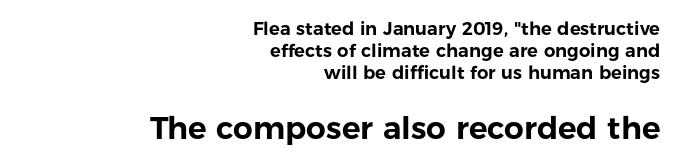
Q: Is the text italic (slanted)? A: No, it is upright.
Q: Is the typeface a serif or a sans-serif typeface? A: Sans-serif.
Q: Is the text underlined? A: No.
Q: How is the paragraph aligned? A: Right-aligned.
Q: Is the spacing between letters normal or unusually wide? A: Normal.
Q: Which block of text is set in a larger size, the first (top) or the second (bottom)? A: The second (bottom) one.
Q: Width (condensed, normal, or wide)? A: Normal.
Q: Stroke contrast? A: Low.
Q: x-height? A: Medium.
Q: Monospaced? A: No.
